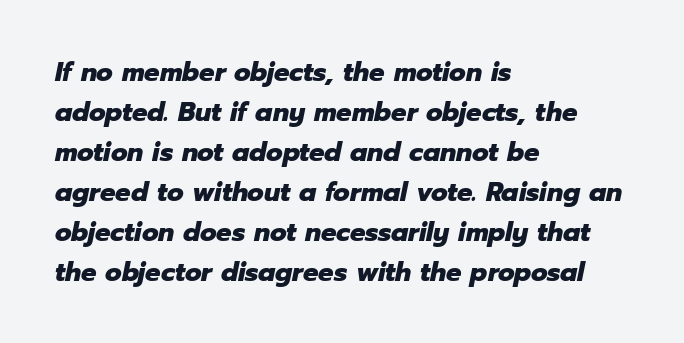
Q: Is the text bold? A: Yes.
Q: Is the text italic (slanted)? A: Yes, it leans right by about 12 degrees.
Q: Is the text underlined? A: No.
Q: How is the paragraph aligned? A: Left-aligned.
Q: Is the spacing between letters normal or unusually wide? A: Normal.
Q: Is the spacing between lines tight, normal or loose? A: Normal.
